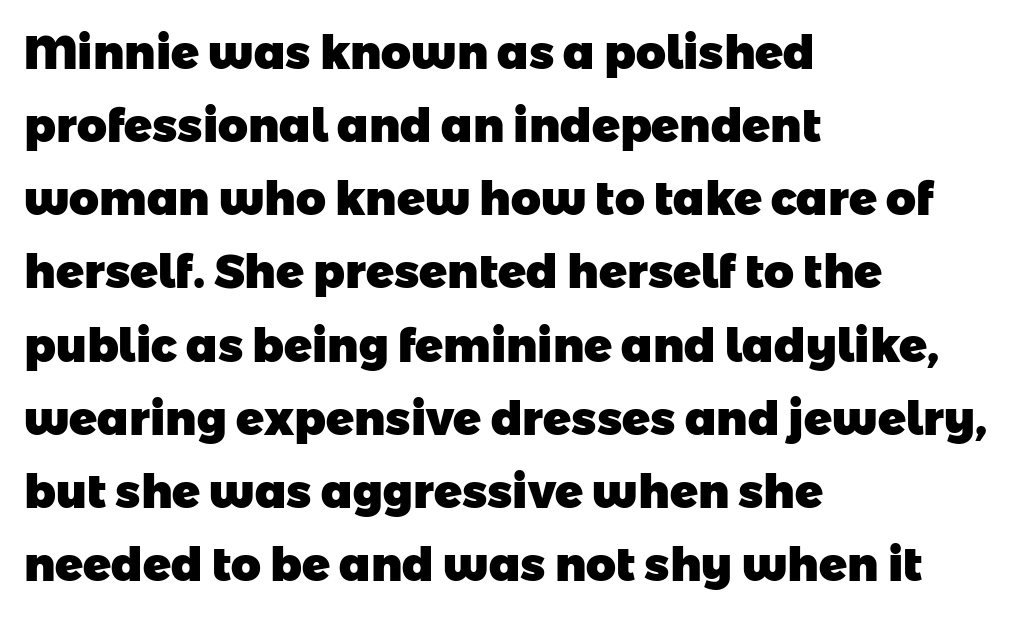
Q: Is the text bold? A: Yes.
Q: Is the typeface a serif or a sans-serif typeface? A: Sans-serif.
Q: Is the text underlined? A: No.
Q: How is the paragraph aligned? A: Left-aligned.
Q: Is the spacing between letters normal or unusually wide? A: Normal.
Q: Is the spacing between lines tight, normal or loose? A: Normal.
Q: Width (condensed, normal, or wide)? A: Normal.
Q: Stroke contrast? A: Low.
Q: x-height? A: Medium.
Q: Monospaced? A: No.
